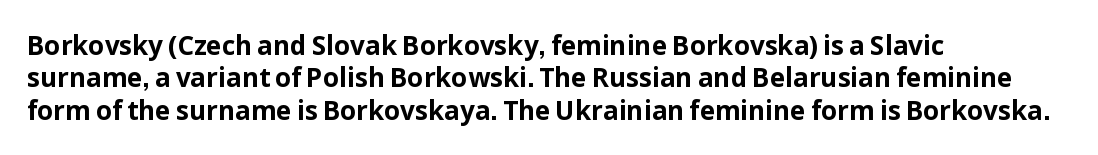
Interline gaps are of average width in this sample. Words float on clear page, feet unadorned. Weight check: bold — yes, fully. These lines were composed using upright roman letters.
